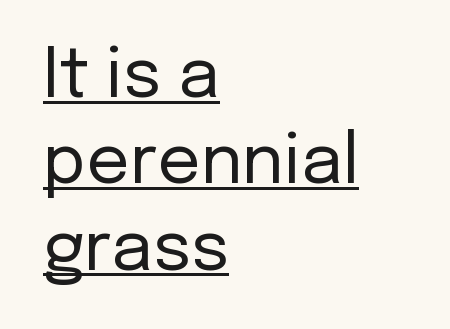
Q: Is the text bold? A: No.
Q: Is the text italic (slanted)? A: No, it is upright.
Q: Is the typeface a serif or a sans-serif typeface? A: Sans-serif.
Q: Is the text underlined? A: Yes.
Q: How is the paragraph aligned? A: Left-aligned.
Q: Is the spacing between letters normal or unusually wide? A: Normal.
Q: Is the spacing between lines tight, normal or loose? A: Normal.
Q: Width (condensed, normal, or wide)? A: Normal.
Q: Stroke contrast? A: Low.
Q: x-height? A: Medium.
Q: Monospaced? A: No.
